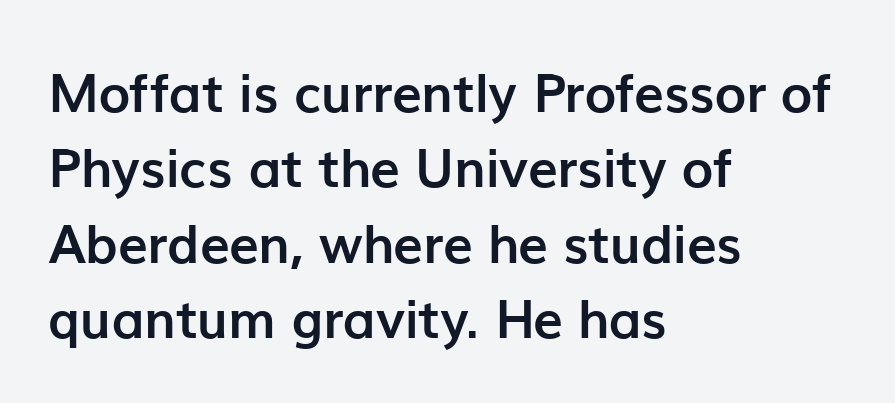
Q: Is the text bold? A: Yes.
Q: Is the text italic (slanted)? A: No, it is upright.
Q: Is the typeface a serif or a sans-serif typeface? A: Sans-serif.
Q: Is the text underlined? A: No.
Q: How is the paragraph aligned? A: Left-aligned.
Q: Is the spacing between letters normal or unusually wide? A: Normal.
Q: Is the spacing between lines tight, normal or loose? A: Normal.
Q: Width (condensed, normal, or wide)? A: Normal.
Q: Stroke contrast? A: Low.
Q: x-height? A: Medium.
Q: Monospaced? A: No.
